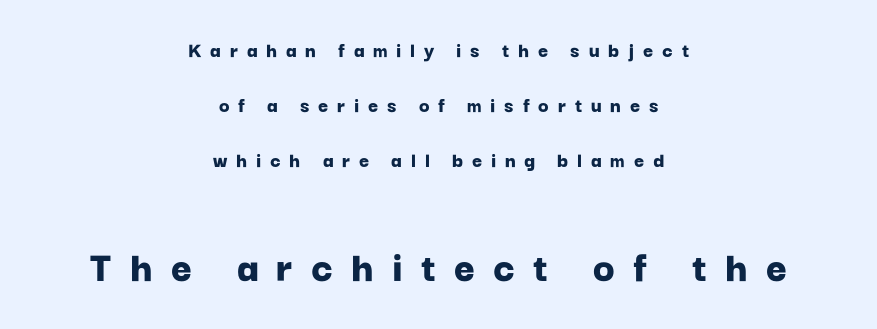
Q: Is the text bold? A: Yes.
Q: Is the text italic (slanted)? A: No, it is upright.
Q: Is the typeface a serif or a sans-serif typeface? A: Sans-serif.
Q: Is the text underlined? A: No.
Q: How is the paragraph aligned? A: Centered.
Q: Is the spacing between letters normal or unusually wide? A: Unusually wide.
Q: Is the spacing between lines tight, normal or loose? A: Loose.
Q: Which block of text is set in a larger size, the first (top) or the second (bottom)? A: The second (bottom) one.
Q: Width (condensed, normal, or wide)? A: Normal.
Q: Stroke contrast? A: Low.
Q: x-height? A: Medium.
Q: Monospaced? A: No.
